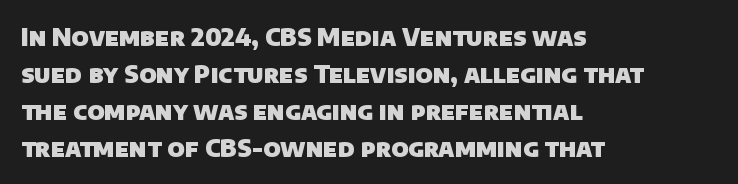
{"bold": "yes", "underline": "no", "align": "left", "line_spacing": "normal", "line_spacing_ratio": 1.54, "letter_spacing": "normal", "letter_spacing_em": 0.0, "glyph_px": 24}
